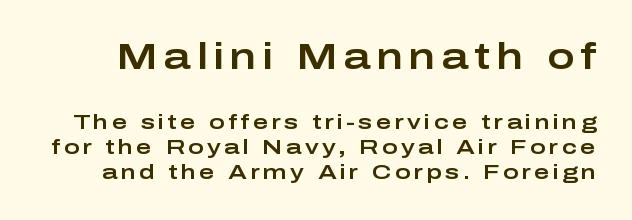
Q: Is the text italic (slanted)? A: No, it is upright.
Q: Is the typeface a serif or a sans-serif typeface? A: Sans-serif.
Q: Is the text underlined? A: No.
Q: Which block of text is set in a larger size, the first (top) or the second (bottom)? A: The first (top) one.
Q: Width (condensed, normal, or wide)? A: Wide.
Q: Stroke contrast? A: Low.
Q: x-height? A: Medium.
Q: Monospaced? A: No.
